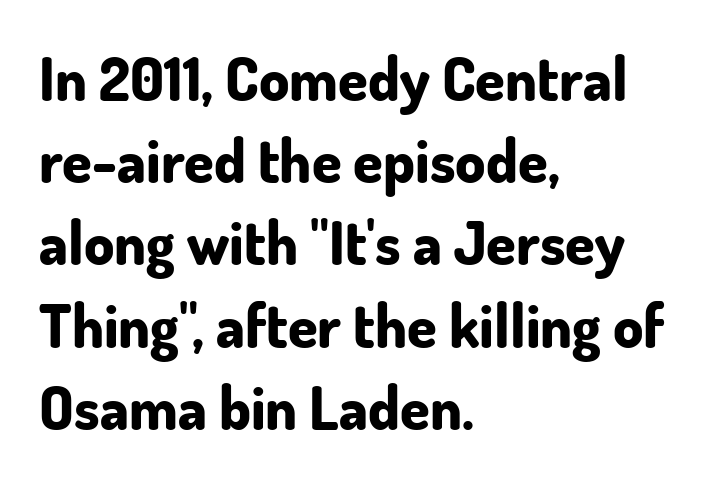
No italicization has been applied; the sample stays upright. The gap between lines stays unmarked. Typeset ragged right — the left edge is the straight one. The passage shown has conventional tracking throughout. Stroke thickness is high; the sample reads as a true bold.
